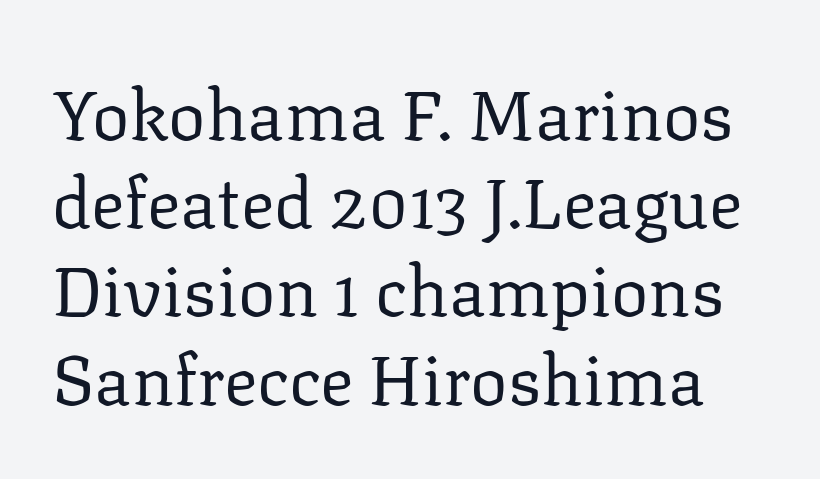
Q: Is the text bold? A: No.
Q: Is the text italic (slanted)? A: No, it is upright.
Q: Is the typeface a serif or a sans-serif typeface? A: Serif.
Q: Is the text underlined? A: No.
Q: Is the spacing between letters normal or unusually wide? A: Normal.
Q: Is the spacing between lines tight, normal or loose? A: Normal.
Q: Width (condensed, normal, or wide)? A: Normal.
Q: Stroke contrast? A: Low.
Q: x-height? A: Medium.
Q: Monospaced? A: No.
